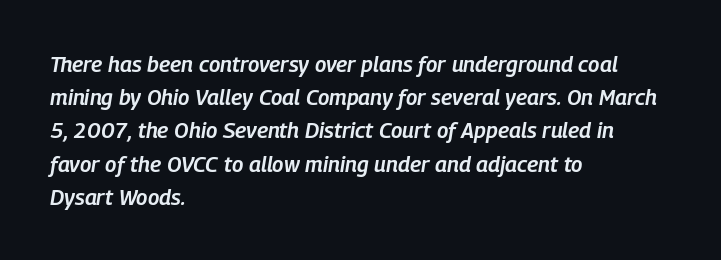
The image shows 22 px text type, italic (leaning right); set left-aligned, normal line spacing (1.51x), normal letter spacing, not underlined.
